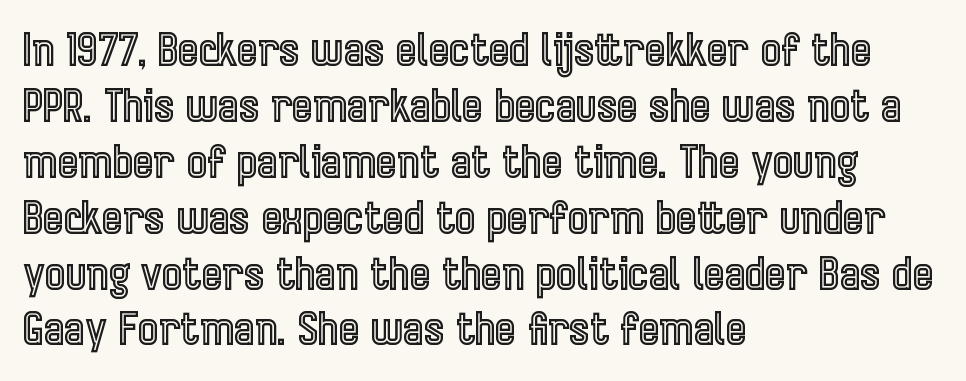
The image shows 44 px condensed type, upright; set left-aligned, normal line spacing (1.27x), normal letter spacing, not underlined; a medium x-height.
